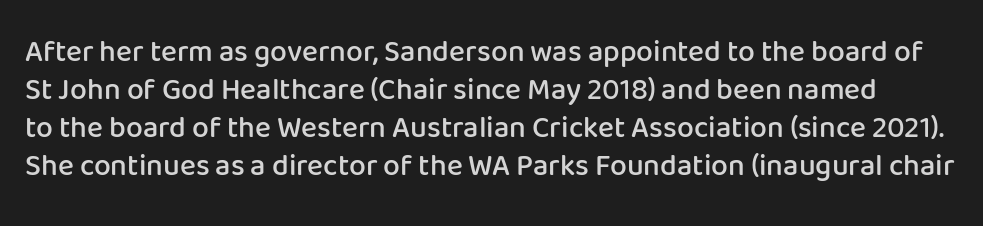
The image shows 30 px semibold sans-serif type, upright; set normal line spacing (1.27x), normal letter spacing, not underlined; low stroke contrast and a medium x-height.
